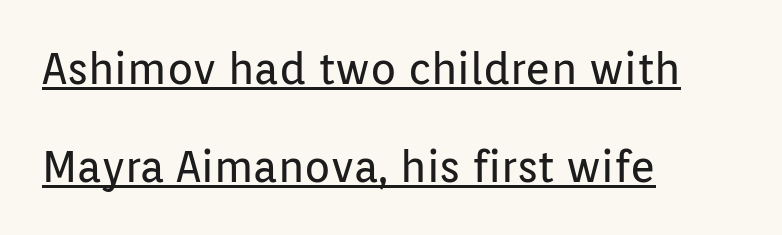
The image shows 43 px regular-weight sans-serif type, upright; set left-aligned, loose line spacing (2.27x), normal letter spacing, underlined; low stroke contrast and a medium x-height.
